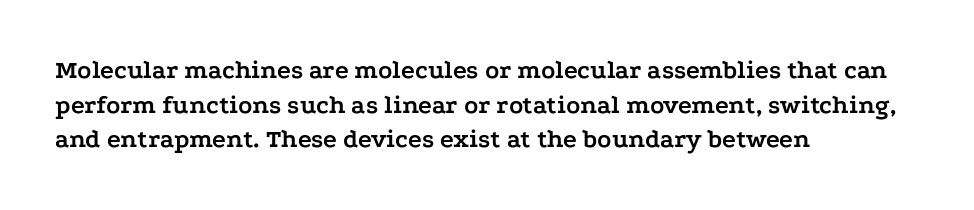
Q: Is the text bold? A: Yes.
Q: Is the text italic (slanted)? A: No, it is upright.
Q: Is the text underlined? A: No.
Q: How is the paragraph aligned? A: Left-aligned.
Q: Is the spacing between letters normal or unusually wide? A: Normal.
Q: Is the spacing between lines tight, normal or loose? A: Normal.
